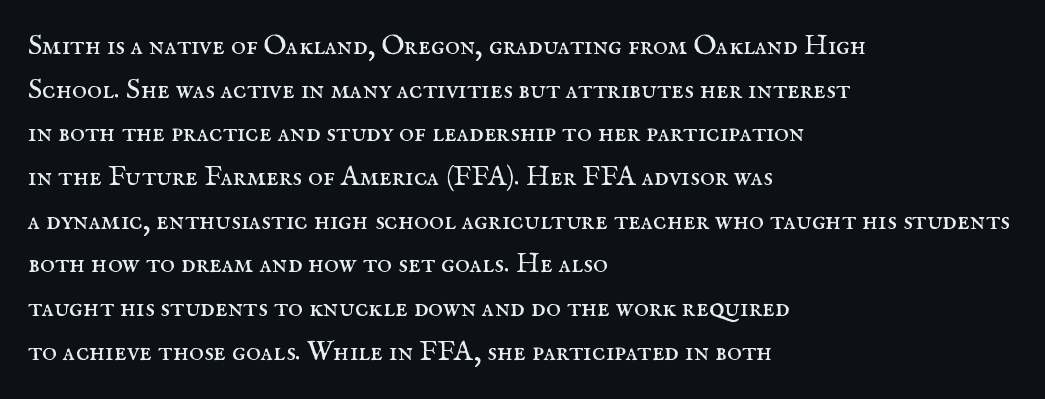
The image shows 28 px regular-weight serif type, upright; set left-aligned, normal line spacing (1.56x), normal letter spacing, not underlined; medium stroke contrast and a small x-height.
